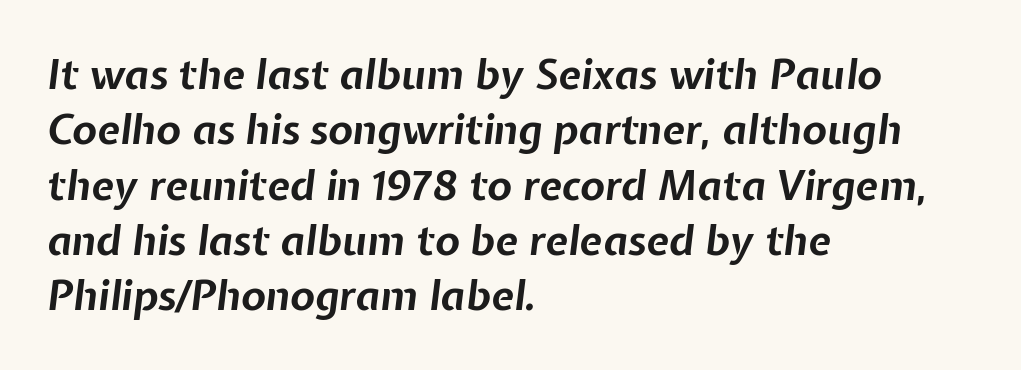
Q: Is the text bold? A: Yes.
Q: Is the text italic (slanted)? A: Yes, it leans right by about 7 degrees.
Q: Is the text underlined? A: No.
Q: How is the paragraph aligned? A: Left-aligned.
Q: Is the spacing between letters normal or unusually wide? A: Normal.
Q: Is the spacing between lines tight, normal or loose? A: Normal.
Q: Width (condensed, normal, or wide)? A: Normal.
Q: Stroke contrast? A: Low.
Q: x-height? A: Medium.
Q: Monospaced? A: No.
